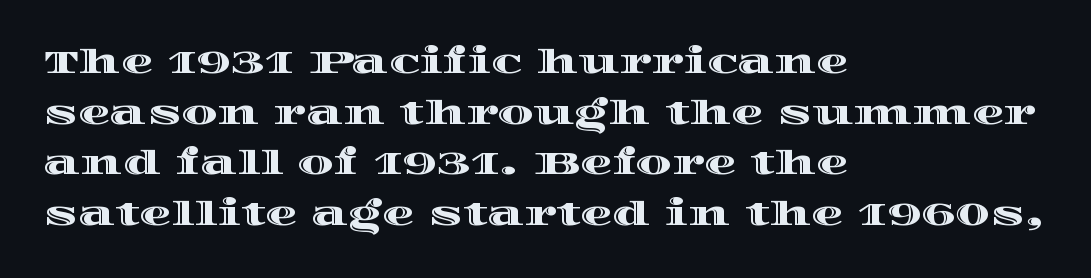
Nothing unusual about the tracking: characters are spaced as the font intends. Quick note: underline off. In terms of posture, this sample is upright. The rendering uses a moderate line-height, typical for paragraphs. The passage is arranged the way most books set body copy — flush left. Each letter keeps its own natural width here, so spacing adapts to shape.
